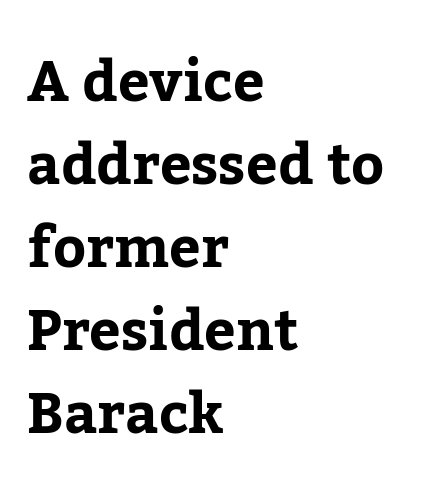
{"serif": "yes", "italic": "no", "bold": "yes", "weight": "bold", "width": "normal", "stroke_contrast": "low", "x_height": "medium", "monospaced": "no", "underline": "no", "align": "left", "line_spacing": "normal", "line_spacing_ratio": 1.48, "letter_spacing": "normal", "letter_spacing_em": 0.0, "glyph_px": 56}
